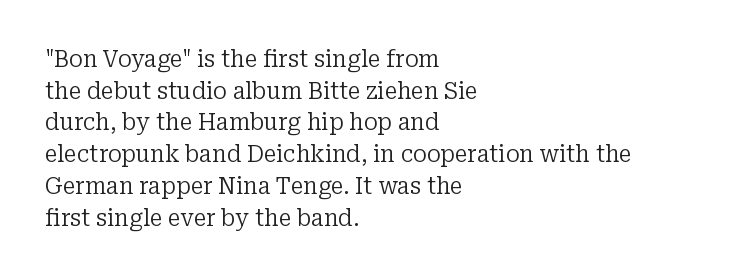
A roman cut, with each character standing at attention. Line spacing here is normal. The text block is weighted toward the left margin, trailing off unevenly rightward. Lines of text with bare space underneath. Nothing unusual about the tracking: characters are spaced as the font intends. A quiet, ordinary-to-light weight characterises the typeface.
